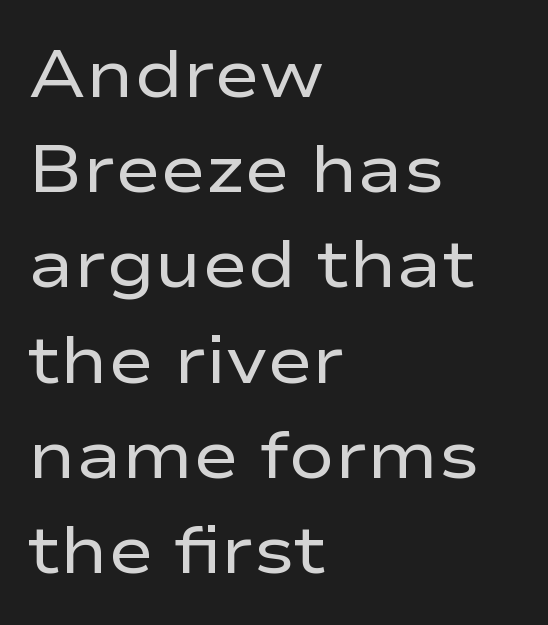
{"serif": "no", "italic": "no", "bold": "no", "weight": "regular", "width": "wide", "stroke_contrast": "low", "x_height": "medium", "monospaced": "no", "underline": "no", "align": "left", "line_spacing": "normal", "line_spacing_ratio": 1.4, "letter_spacing": "normal", "letter_spacing_em": 0.0, "glyph_px": 68}
